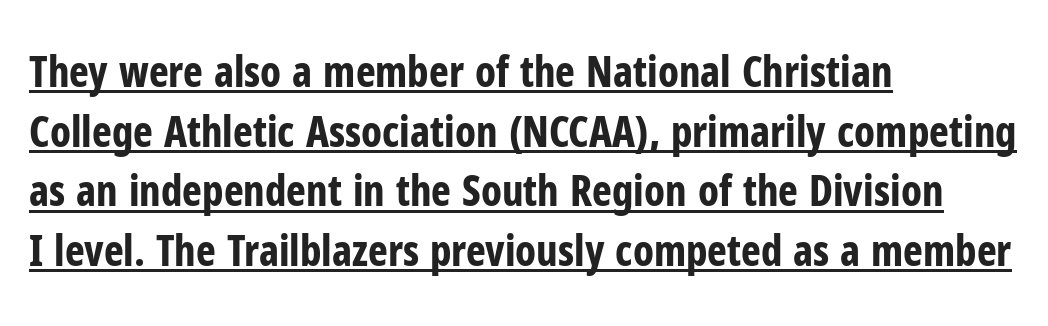
Q: Is the text bold? A: Yes.
Q: Is the text italic (slanted)? A: No, it is upright.
Q: Is the typeface a serif or a sans-serif typeface? A: Sans-serif.
Q: Is the text underlined? A: Yes.
Q: How is the paragraph aligned? A: Left-aligned.
Q: Is the spacing between letters normal or unusually wide? A: Normal.
Q: Is the spacing between lines tight, normal or loose? A: Normal.
Q: Width (condensed, normal, or wide)? A: Condensed.
Q: Stroke contrast? A: Low.
Q: x-height? A: Medium.
Q: Monospaced? A: No.
